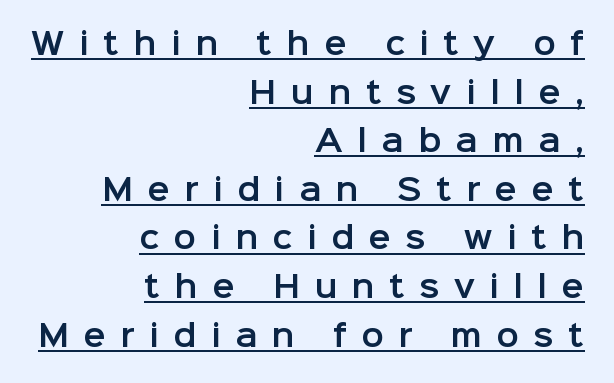
{"serif": "no", "italic": "no", "width": "normal", "stroke_contrast": "low", "x_height": "medium", "monospaced": "no", "underline": "yes", "align": "right", "line_spacing": "normal", "line_spacing_ratio": 1.62, "letter_spacing": "wide", "letter_spacing_em": 0.48, "glyph_px": 30}
